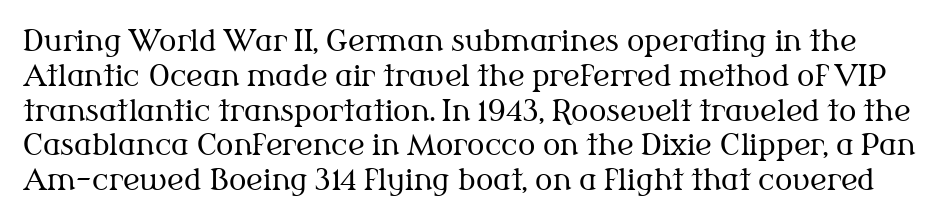
The designer went with a serif here, giving each stem small feet. Upright lettering throughout. The passage shown is not bold in any degree. Check under the words: just untouched page. Spacing verdict: proportional, widths tailored to each character. These lines keep a tight, regular rhythm from letter to letter.
